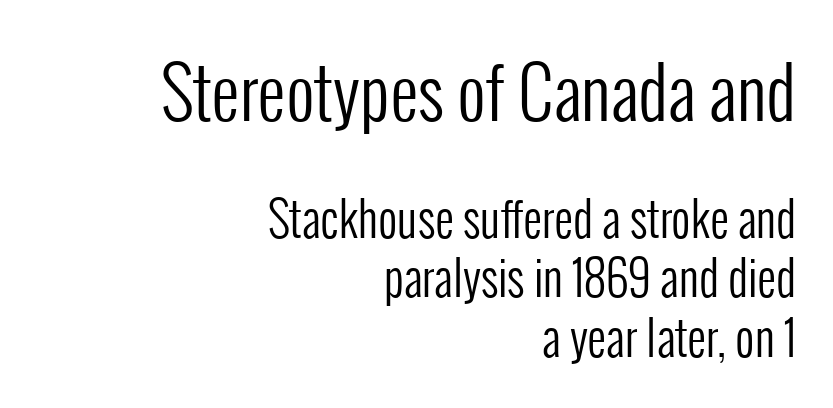
{"serif": "no", "italic": "no", "bold": "no", "weight": "regular", "width": "condensed", "stroke_contrast": "low", "x_height": "medium", "monospaced": "no", "underline": "no", "align": "right", "line_spacing": "normal", "line_spacing_ratio": 1.26, "letter_spacing": "normal", "letter_spacing_em": 0.0, "larger_block": "first", "size_ratio": 1.49, "glyph_px": 70}
